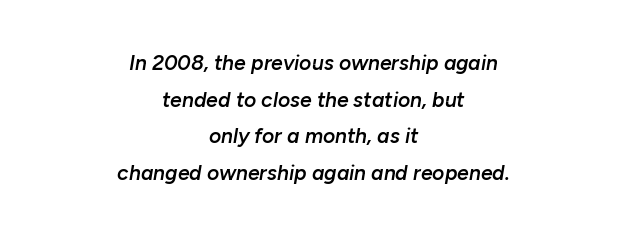
Q: Is the text bold? A: Semi-bold.
Q: Is the text italic (slanted)? A: Yes, it leans right by about 10 degrees.
Q: Is the text underlined? A: No.
Q: How is the paragraph aligned? A: Centered.
Q: Is the spacing between letters normal or unusually wide? A: Normal.
